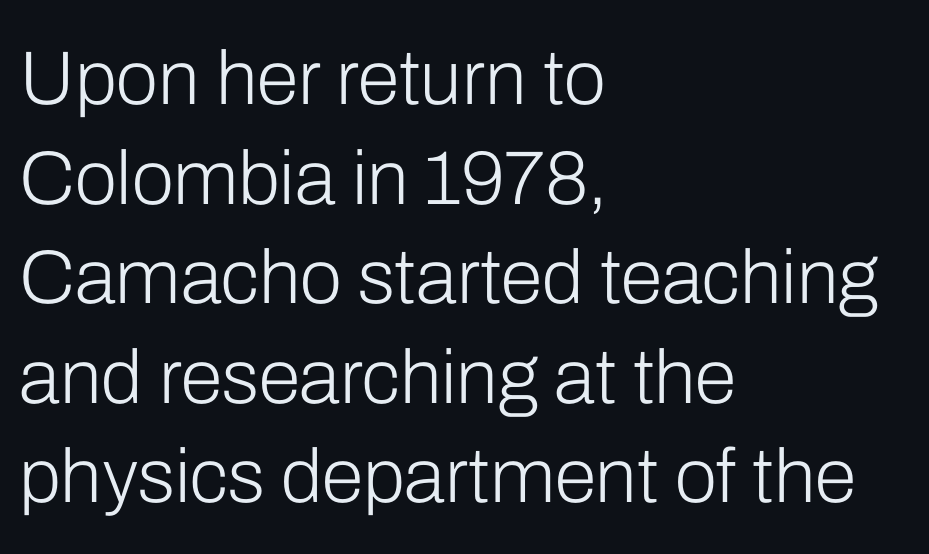
You could not count columns in this text — the font is proportionally spaced. Italic: no, the glyphs are upright roman. Leading matches the norm, producing a regular column. Examine the stroke ends and you'll find no serifs. This is not heavy type; no bold has been used.
